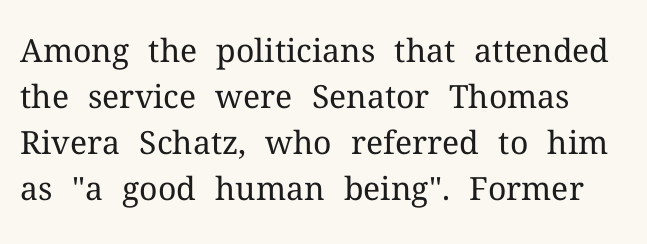
The image shows 32 px regular-weight serif type, upright; set normal line spacing (1.44x), normal letter spacing, not underlined; medium stroke contrast and a medium x-height.
